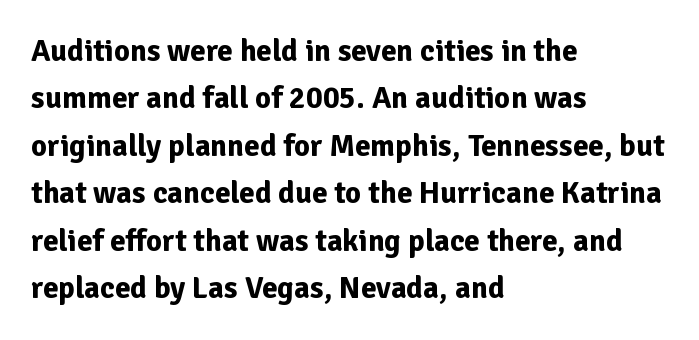
The designer left line spacing at the default. As a designer I'd log this as weight 700, bold. Posture: vertical. These lines are set flush left with a ragged right edge. The foot of each line stays bare and open.
